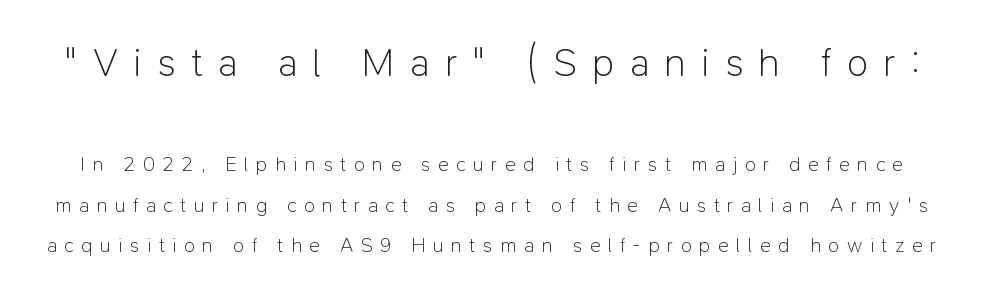
{"serif": "no", "italic": "no", "bold": "no", "weight": "light", "width": "normal", "stroke_contrast": "low", "x_height": "medium", "monospaced": "no", "underline": "no", "line_spacing": "loose", "line_spacing_ratio": 2.03, "letter_spacing": "wide", "letter_spacing_em": 0.38, "larger_block": "first", "size_ratio": 2.0, "glyph_px": 40}
